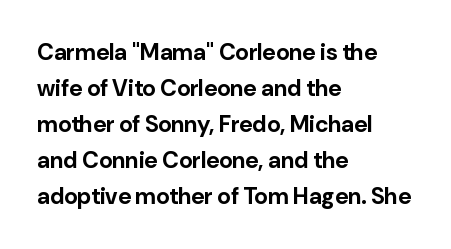
The image shows 23 px bold type, upright; set left-aligned, normal line spacing (1.56x), normal letter spacing, not underlined.
